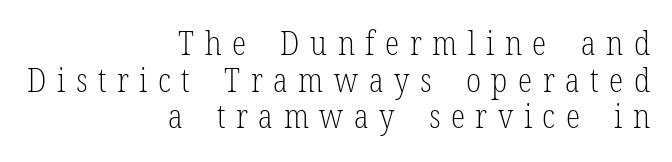
Bold? No — there's no thickening of the strokes. Each word looks stretched out because of the extra space between its letters. Notice how the passage keeps a crisp vertical edge on the right only. Quick note: underline off.
